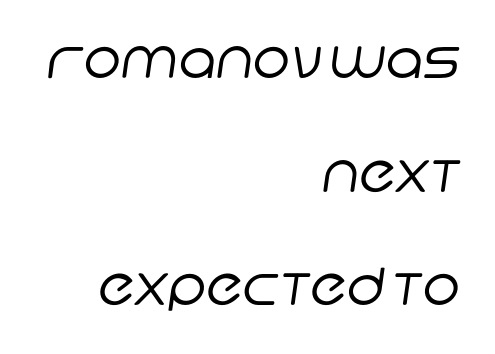
The gap between lines stays unmarked. Is there much room between lines? Yes — plenty of vertical air separates them. Observe the absence of serifs on each vertical stroke in this sample. Stroke mass is kept to a normal reading level or below. Where is the straight margin? On the right. The passage shown has conventional tracking throughout.
